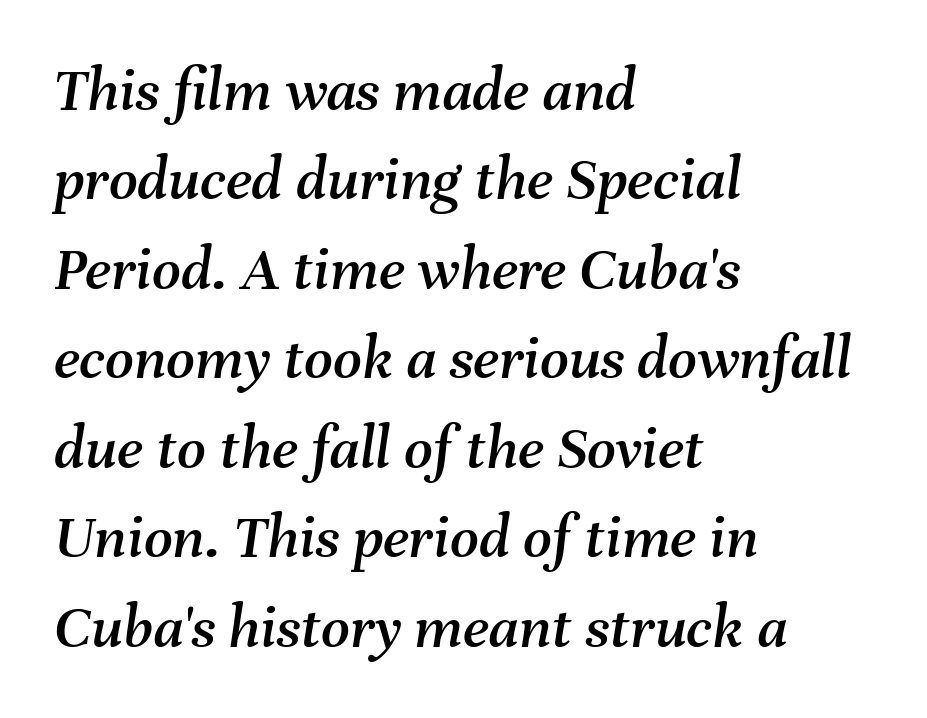
Does extra space separate the letters? No, they use regular spacing. Tall strokes in this sample are angled rather than plumb. The passage shown is typed in a proportional face where columns would drift. Check the space under the baseline: it is left empty. The block of text has a typical density, with ordinary space between rows. Alignment: flush left.
